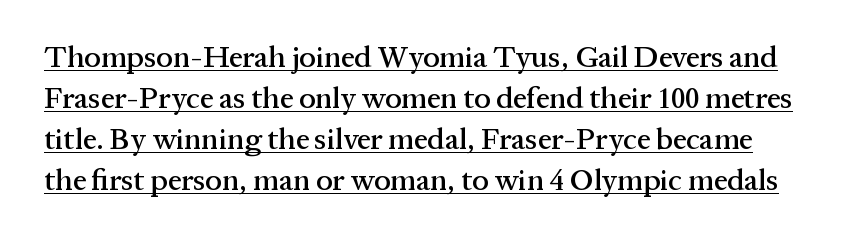
The image shows 30 px serif type, upright; set normal line spacing (1.37x), normal letter spacing, underlined; medium stroke contrast and a medium x-height.
